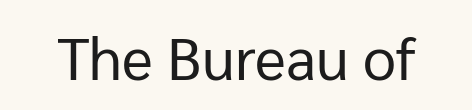
{"serif": "no", "italic": "no", "bold": "no", "weight": "regular", "width": "normal", "stroke_contrast": "low", "x_height": "medium", "monospaced": "no", "underline": "no", "letter_spacing": "normal", "letter_spacing_em": 0.0, "glyph_px": 59}
